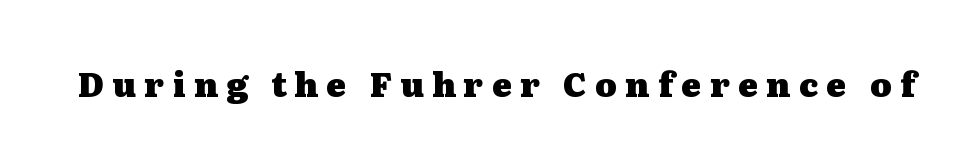
The image shows 33 px heavy, wide serif type, upright; set unusually wide letter spacing (+0.25 em), not underlined; medium stroke contrast and a medium x-height.
